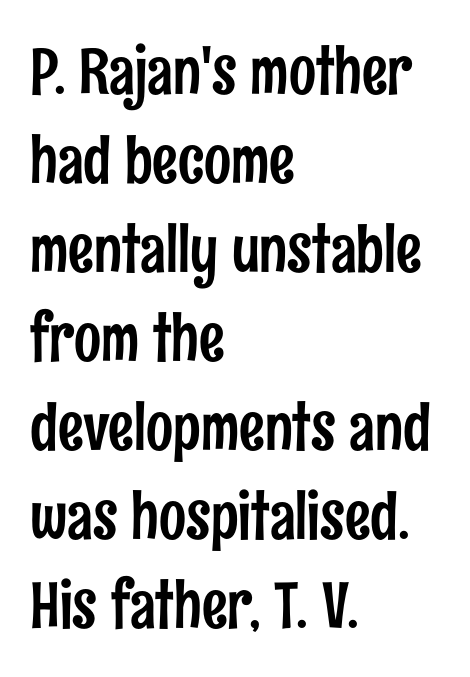
Any mark beneath the type? The region is blank. The type sits square on the baseline with zero lean. Proportional: the letters do not fall into vertical columns. Font category for this specimen: sans-serif. Compared with a centered layout, this one pins lines to the left instead.
